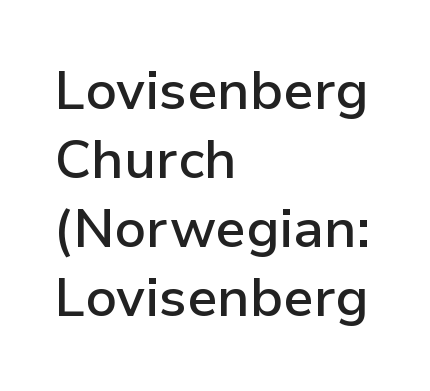
Q: Is the text bold? A: Semi-bold.
Q: Is the text italic (slanted)? A: No, it is upright.
Q: Is the typeface a serif or a sans-serif typeface? A: Sans-serif.
Q: Is the text underlined? A: No.
Q: How is the paragraph aligned? A: Left-aligned.
Q: Is the spacing between letters normal or unusually wide? A: Normal.
Q: Is the spacing between lines tight, normal or loose? A: Normal.
Q: Width (condensed, normal, or wide)? A: Normal.
Q: Stroke contrast? A: Low.
Q: x-height? A: Medium.
Q: Monospaced? A: No.
